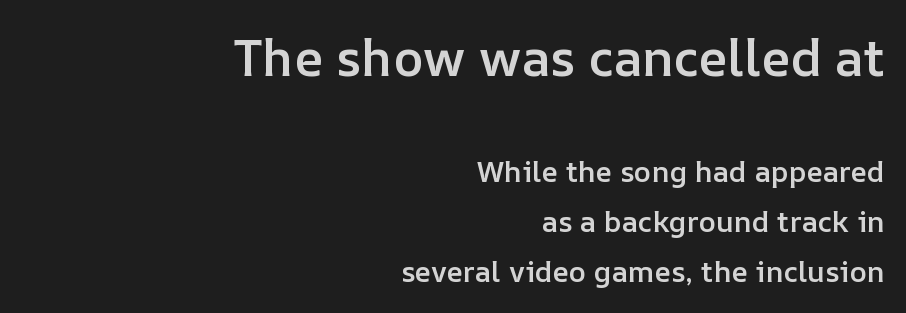
Every row of glyphs terminates at an identical x-position on the right. A typesetter would call this zero additional tracking. Beneath every word, the page is bare. Whoever set this made the first block the dominant, larger element. If you drew a line through each stem, it would be perfectly vertical.
